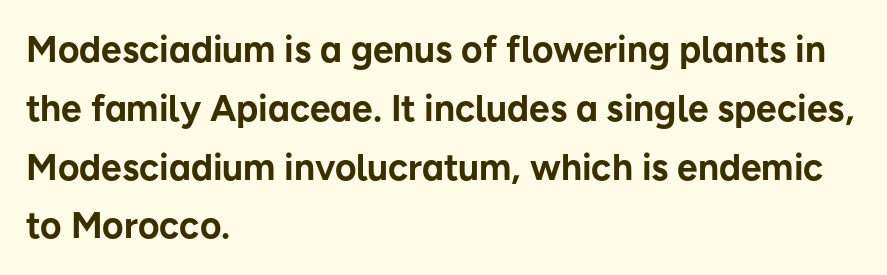
Q: Is the text bold? A: Yes.
Q: Is the text italic (slanted)? A: No, it is upright.
Q: Is the typeface a serif or a sans-serif typeface? A: Sans-serif.
Q: Is the text underlined? A: No.
Q: How is the paragraph aligned? A: Left-aligned.
Q: Is the spacing between letters normal or unusually wide? A: Normal.
Q: Is the spacing between lines tight, normal or loose? A: Normal.
Q: Width (condensed, normal, or wide)? A: Normal.
Q: Stroke contrast? A: Low.
Q: x-height? A: Medium.
Q: Monospaced? A: No.
